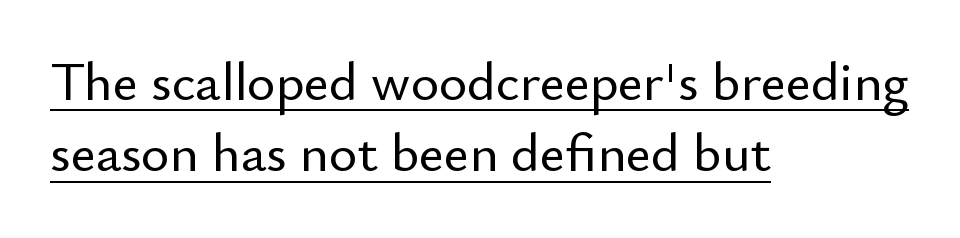
{"serif": "no", "italic": "no", "width": "normal", "stroke_contrast": "low", "x_height": "small", "monospaced": "no", "underline": "yes", "align": "left", "line_spacing": "normal", "line_spacing_ratio": 1.32, "letter_spacing": "normal", "letter_spacing_em": 0.0, "glyph_px": 54}
